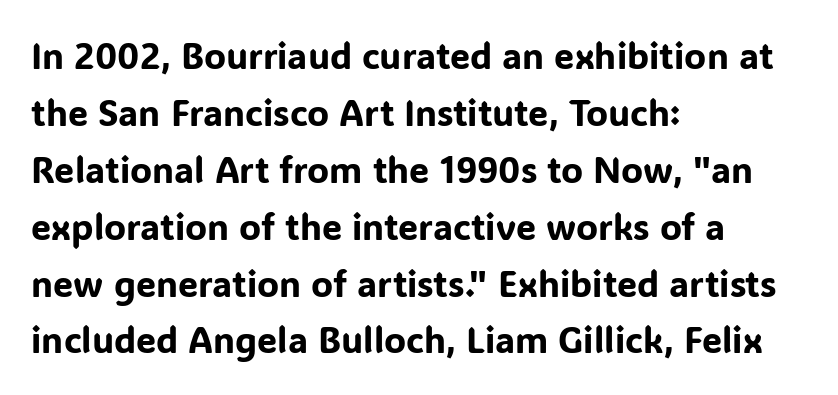
Q: Is the text italic (slanted)? A: No, it is upright.
Q: Is the typeface a serif or a sans-serif typeface? A: Sans-serif.
Q: Is the text underlined? A: No.
Q: How is the paragraph aligned? A: Left-aligned.
Q: Is the spacing between letters normal or unusually wide? A: Normal.
Q: Is the spacing between lines tight, normal or loose? A: Normal.
Q: Width (condensed, normal, or wide)? A: Normal.
Q: Stroke contrast? A: Low.
Q: x-height? A: Medium.
Q: Monospaced? A: No.
